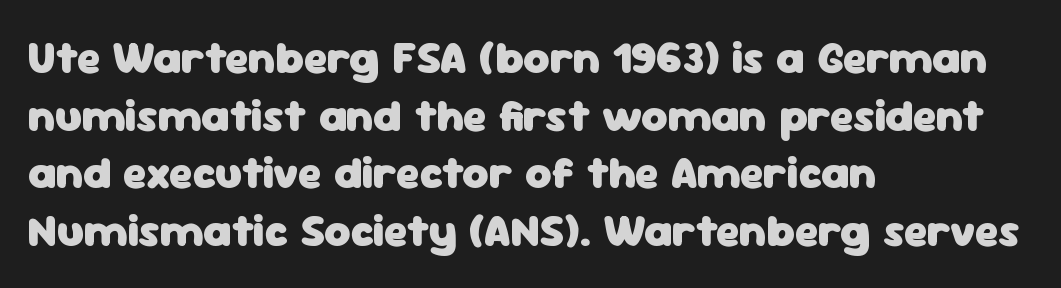
Q: Is the text bold? A: Yes.
Q: Is the text italic (slanted)? A: No, it is upright.
Q: Is the typeface a serif or a sans-serif typeface? A: Sans-serif.
Q: Is the text underlined? A: No.
Q: How is the paragraph aligned? A: Left-aligned.
Q: Is the spacing between letters normal or unusually wide? A: Normal.
Q: Is the spacing between lines tight, normal or loose? A: Normal.
Q: Width (condensed, normal, or wide)? A: Normal.
Q: Stroke contrast? A: Low.
Q: x-height? A: Medium.
Q: Monospaced? A: No.
